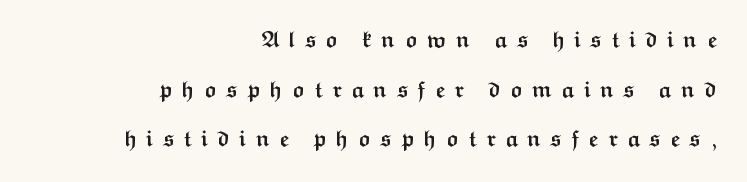
The font is running at its bold setting. Students, note that the glyphs here are deliberately spaced far apart. This sample uses an upright cut, with every glyph sitting square on the baseline. These lines stand farther apart than default settings would place them. Casual observation: everything's shoved over to the right.
